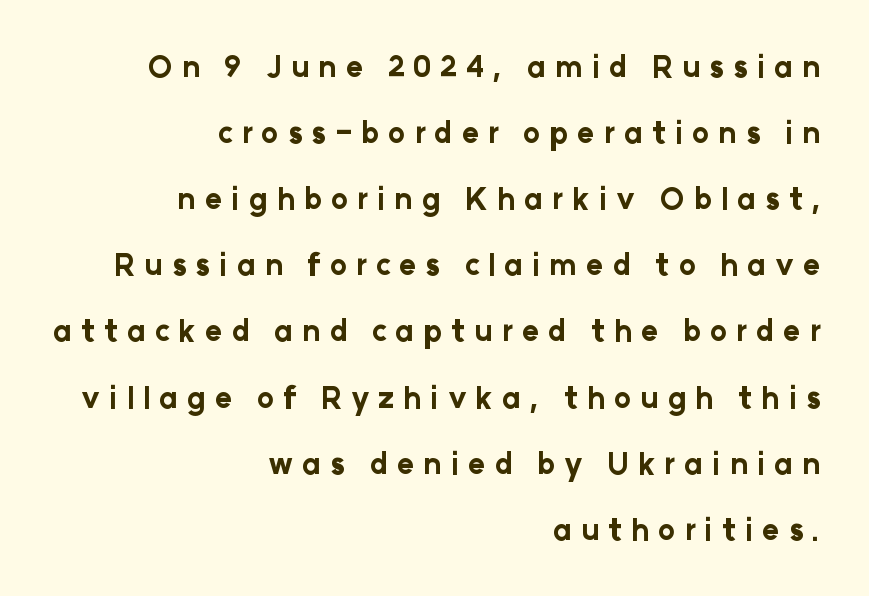
Q: Is the text bold? A: Yes.
Q: Is the text italic (slanted)? A: No, it is upright.
Q: Is the typeface a serif or a sans-serif typeface? A: Sans-serif.
Q: Is the text underlined? A: No.
Q: How is the paragraph aligned? A: Right-aligned.
Q: Is the spacing between letters normal or unusually wide? A: Unusually wide.
Q: Is the spacing between lines tight, normal or loose? A: Loose.
Q: Width (condensed, normal, or wide)? A: Normal.
Q: Stroke contrast? A: Low.
Q: x-height? A: Medium.
Q: Monospaced? A: No.
